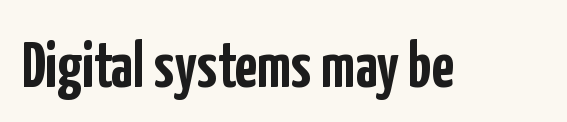
Q: Is the text bold? A: Yes.
Q: Is the text italic (slanted)? A: No, it is upright.
Q: Is the typeface a serif or a sans-serif typeface? A: Sans-serif.
Q: Is the text underlined? A: No.
Q: Is the spacing between letters normal or unusually wide? A: Normal.
Q: Width (condensed, normal, or wide)? A: Condensed.
Q: Stroke contrast? A: Low.
Q: x-height? A: Medium.
Q: Monospaced? A: No.
